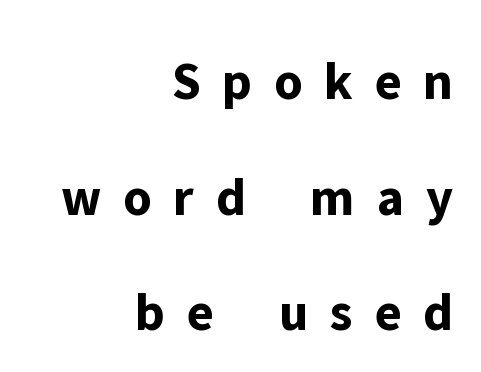
The image shows 54 px bold sans-serif type, upright; set right-aligned, loose line spacing (2.14x), unusually wide letter spacing (+0.4 em), not underlined; low stroke contrast and a medium x-height.
